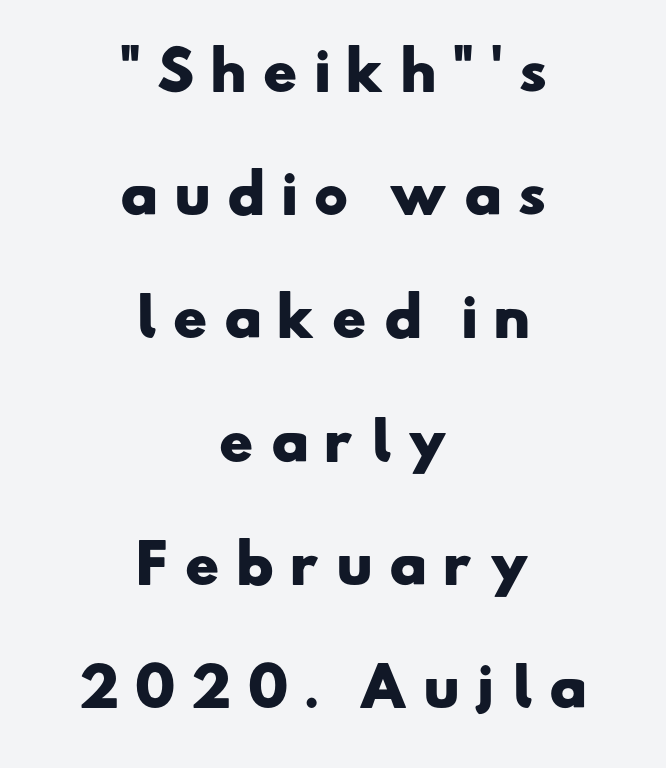
Q: Is the text bold? A: Yes.
Q: Is the typeface a serif or a sans-serif typeface? A: Sans-serif.
Q: Is the text underlined? A: No.
Q: How is the paragraph aligned? A: Centered.
Q: Is the spacing between letters normal or unusually wide? A: Unusually wide.
Q: Is the spacing between lines tight, normal or loose? A: Loose.
Q: Width (condensed, normal, or wide)? A: Wide.
Q: Stroke contrast? A: Low.
Q: x-height? A: Small.
Q: Monospaced? A: No.
